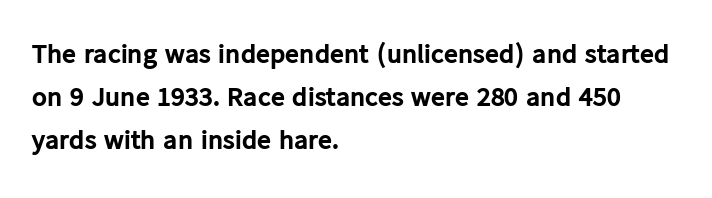
The image shows 28 px bold sans-serif type, upright; set left-aligned, normal line spacing (1.54x), normal letter spacing, not underlined; low stroke contrast and a medium x-height.
